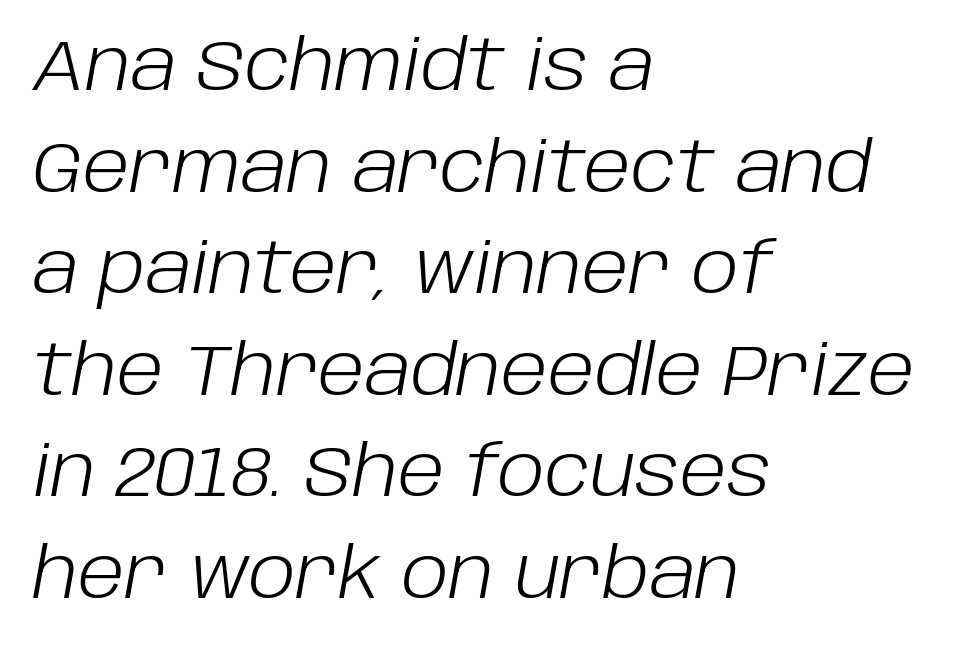
Q: Is the text bold? A: No.
Q: Is the text italic (slanted)? A: Yes, it leans right by about 10 degrees.
Q: Is the text underlined? A: No.
Q: How is the paragraph aligned? A: Left-aligned.
Q: Is the spacing between letters normal or unusually wide? A: Normal.
Q: Is the spacing between lines tight, normal or loose? A: Normal.
Q: Width (condensed, normal, or wide)? A: Normal.
Q: Stroke contrast? A: Low.
Q: x-height? A: Large.
Q: Monospaced? A: No.
